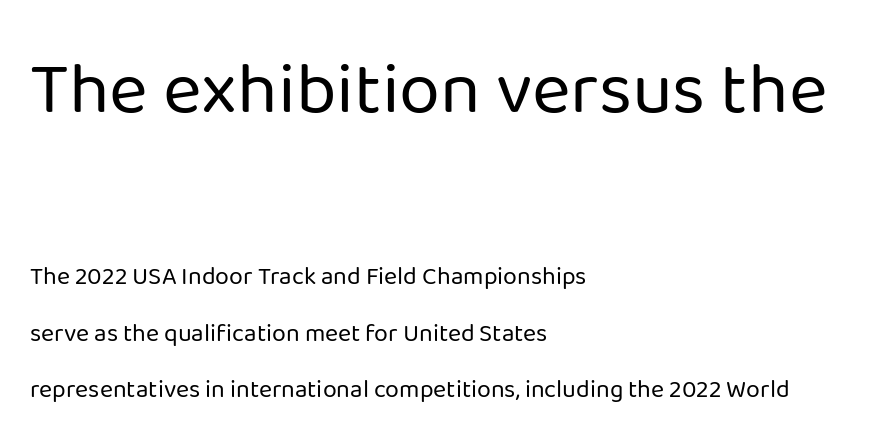
{"serif": "no", "italic": "no", "bold": "no", "weight": "regular", "width": "normal", "stroke_contrast": "low", "x_height": "medium", "monospaced": "no", "underline": "no", "align": "left", "line_spacing": "loose", "line_spacing_ratio": 2.26, "letter_spacing": "normal", "letter_spacing_em": 0.0, "larger_block": "first", "size_ratio": 2.96, "glyph_px": 74}
